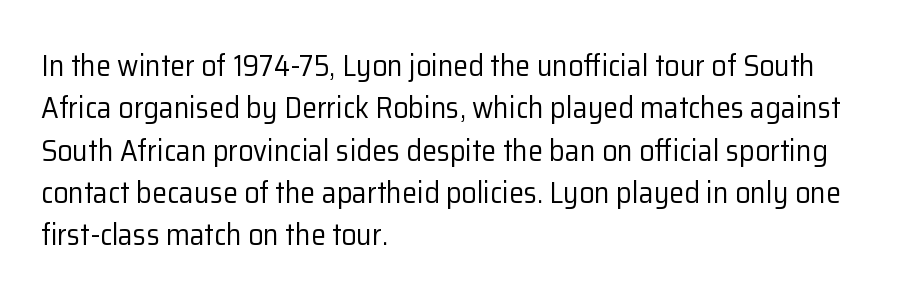
{"serif": "no", "italic": "no", "bold": "no", "weight": "regular", "width": "normal", "stroke_contrast": "low", "x_height": "medium", "monospaced": "no", "underline": "no", "align": "left", "line_spacing": "normal", "line_spacing_ratio": 1.41, "letter_spacing": "normal", "letter_spacing_em": 0.0, "glyph_px": 30}
